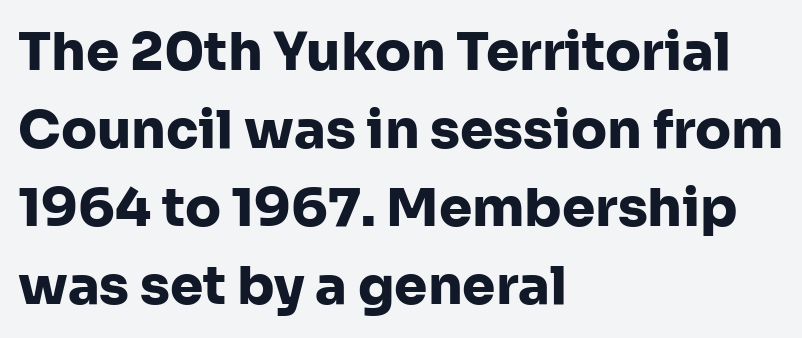
Each letter keeps its own natural width here, so spacing adapts to shape. Line beginnings align vertically; line endings do not. In terms of letterspacing, this is plain default setting. Students, this is bold: see how much ink each stroke carries. A roman cut, with each character standing at attention. Grotesque or geometric, the face here clearly has no serifs.
